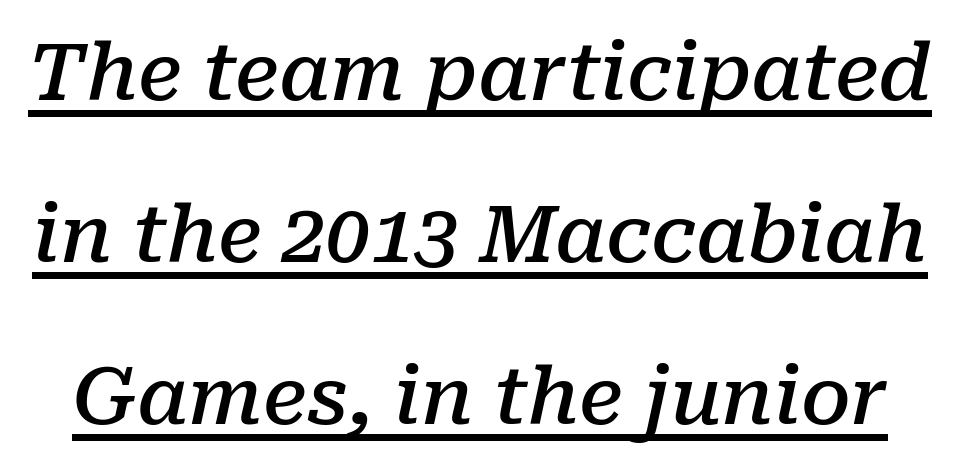
Looks like regular typesetting: each glyph gets only the width it needs. The gaps between neighbouring characters are ordinary and unremarkable. Whoever set this chose breathing room over compactness in the vertical rhythm. Notice the strokes are somewhat thickened but not fully heavy: this is a semibold. A serif font was chosen for this passage. This sample carries an underscore along the baseline area.
